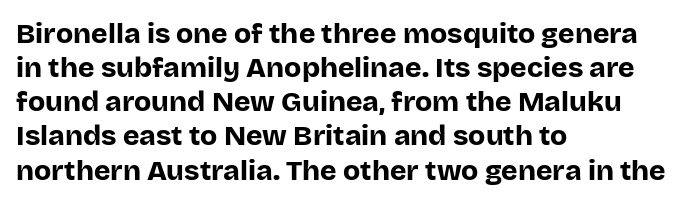
{"serif": "no", "italic": "no", "bold": "yes", "weight": "bold", "width": "normal", "stroke_contrast": "low", "x_height": "large", "monospaced": "no", "underline": "no", "align": "left", "line_spacing_ratio": 1.22, "letter_spacing": "normal", "letter_spacing_em": 0.0, "glyph_px": 28}
